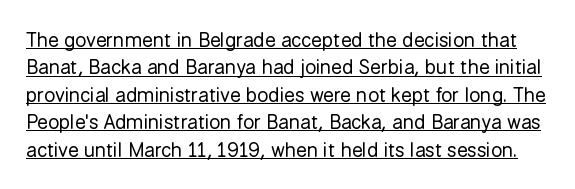
{"italic": "no", "bold": "no", "underline": "yes", "line_spacing": "normal", "line_spacing_ratio": 1.37, "letter_spacing": "normal", "letter_spacing_em": 0.0, "glyph_px": 20}
